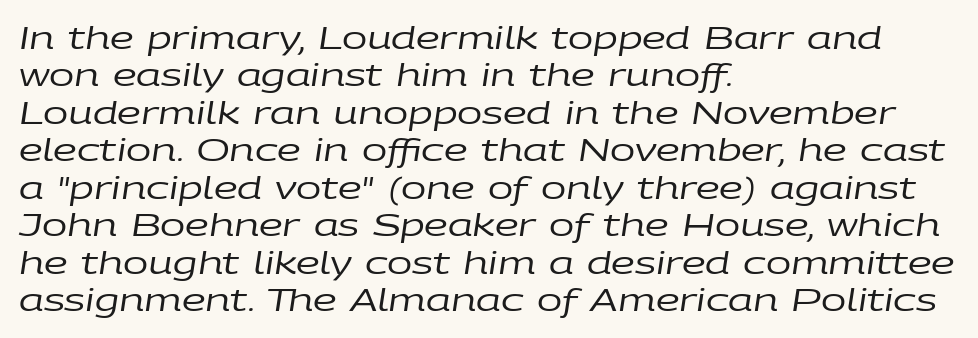
Q: Is the text bold? A: No.
Q: Is the text italic (slanted)? A: Yes, it leans right by about 9 degrees.
Q: Is the text underlined? A: No.
Q: How is the paragraph aligned? A: Left-aligned.
Q: Is the spacing between letters normal or unusually wide? A: Normal.
Q: Is the spacing between lines tight, normal or loose? A: Normal.
Q: Width (condensed, normal, or wide)? A: Wide.
Q: Stroke contrast? A: Low.
Q: x-height? A: Large.
Q: Monospaced? A: No.
